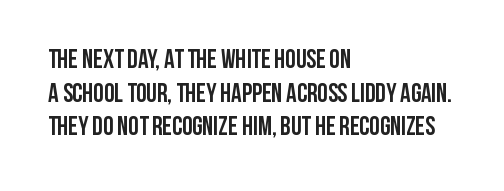
The image shows 26 px bold type, upright; set left-aligned, normal line spacing (1.29x), normal letter spacing, not underlined.
